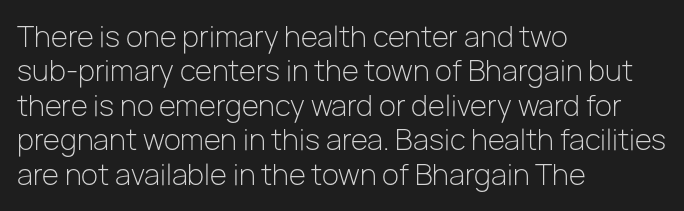
Q: Is the text bold? A: No.
Q: Is the text italic (slanted)? A: No, it is upright.
Q: Is the typeface a serif or a sans-serif typeface? A: Sans-serif.
Q: Is the text underlined? A: No.
Q: How is the paragraph aligned? A: Left-aligned.
Q: Is the spacing between letters normal or unusually wide? A: Normal.
Q: Width (condensed, normal, or wide)? A: Normal.
Q: Stroke contrast? A: Low.
Q: x-height? A: Medium.
Q: Monospaced? A: No.
